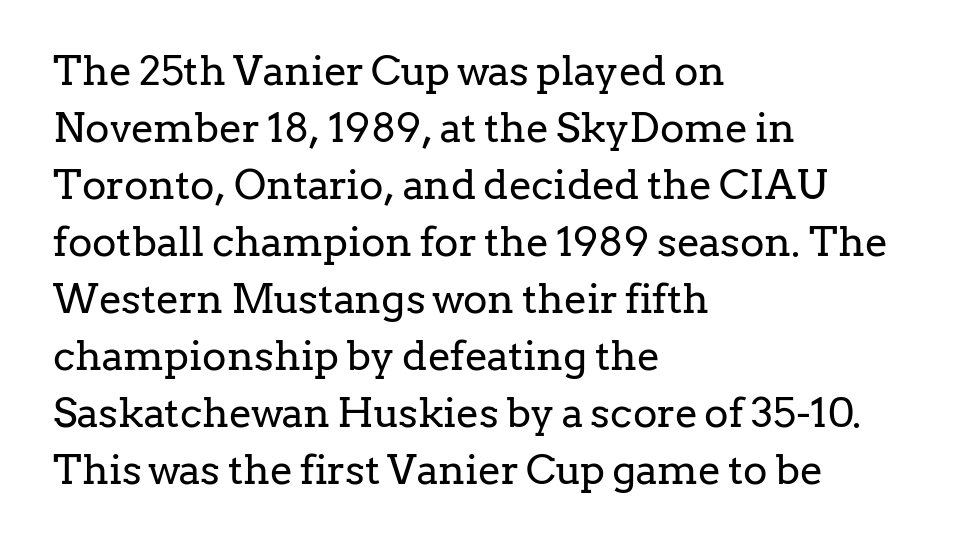
Q: Is the text bold? A: No.
Q: Is the text italic (slanted)? A: No, it is upright.
Q: Is the typeface a serif or a sans-serif typeface? A: Serif.
Q: Is the text underlined? A: No.
Q: How is the paragraph aligned? A: Left-aligned.
Q: Is the spacing between letters normal or unusually wide? A: Normal.
Q: Is the spacing between lines tight, normal or loose? A: Normal.
Q: Width (condensed, normal, or wide)? A: Normal.
Q: Stroke contrast? A: Low.
Q: x-height? A: Medium.
Q: Monospaced? A: No.
